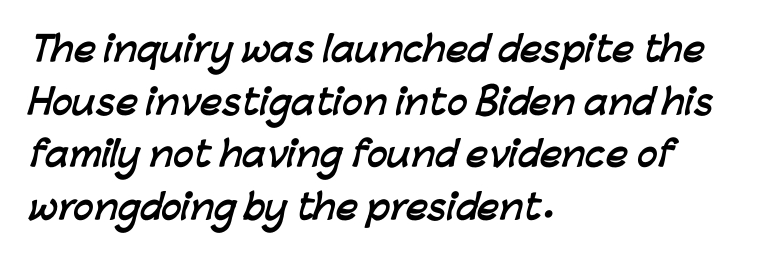
Observe the absence of serifs on each vertical stroke in this sample. Compared with a centered layout, this one pins lines to the left instead. Do the characters align in a grid? No, the font is proportional. The glyphs have the mass of a bold cut. The line texture is even and compact thanks to regular tracking.
